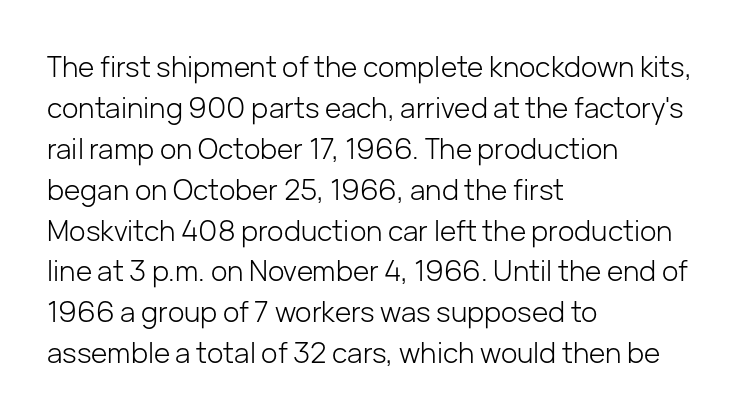
The image shows 28 px light sans-serif type, upright; set left-aligned, normal line spacing (1.46x), normal letter spacing, not underlined; low stroke contrast and a medium x-height.
